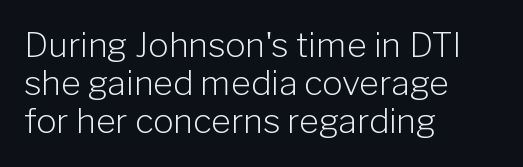
This rendering features lettering with no underline. Tracking value appears to be zero — textbook default spacing. A typesetter would call this proportional, since set widths differ per character. In terms of letterform style, serifs are entirely absent.
